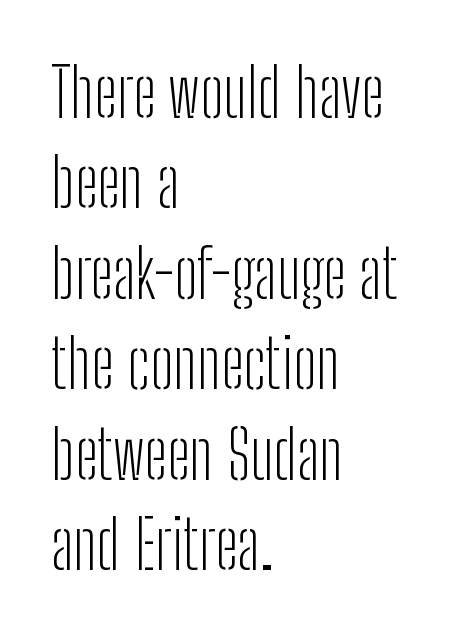
The image shows 68 px light, condensed sans-serif type, upright; set left-aligned, normal line spacing (1.33x), normal letter spacing, not underlined; low stroke contrast and a medium x-height.
